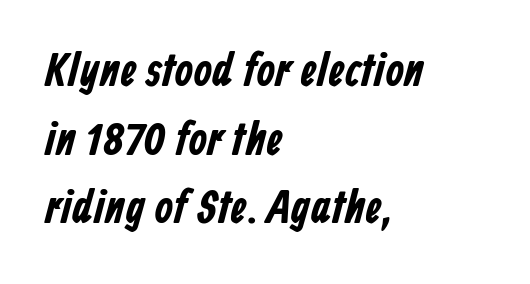
Q: Is the typeface a serif or a sans-serif typeface? A: Sans-serif.
Q: Is the text underlined? A: No.
Q: How is the paragraph aligned? A: Left-aligned.
Q: Is the spacing between letters normal or unusually wide? A: Normal.
Q: Is the spacing between lines tight, normal or loose? A: Normal.
Q: Width (condensed, normal, or wide)? A: Condensed.
Q: Stroke contrast? A: Low.
Q: x-height? A: Medium.
Q: Monospaced? A: No.
